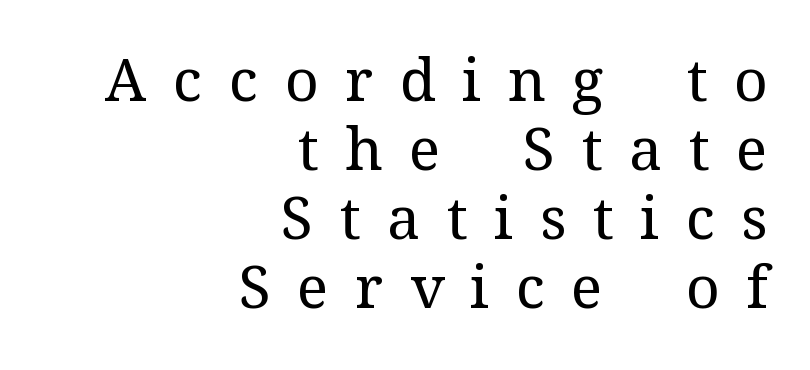
The image shows 59 px regular-weight serif type, upright; set right-aligned, line spacing 1.17x, unusually wide letter spacing (+0.45 em), not underlined; medium stroke contrast and a medium x-height.
